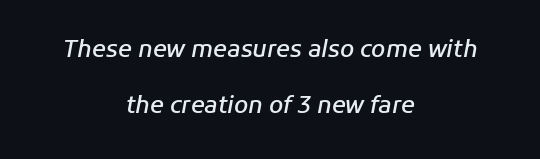
The image shows 23 px text type, italic (leaning right); set centered, loose line spacing (2.43x), normal letter spacing, not underlined.
